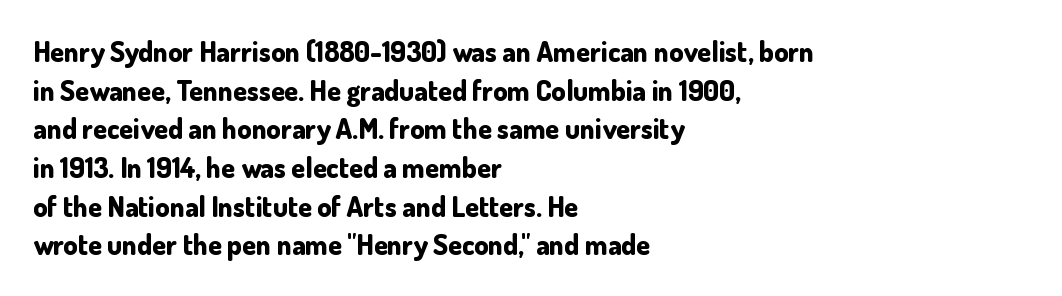
The image shows 28 px bold sans-serif type, upright; set left-aligned, normal line spacing (1.38x), normal letter spacing, not underlined; low stroke contrast and a small x-height.
